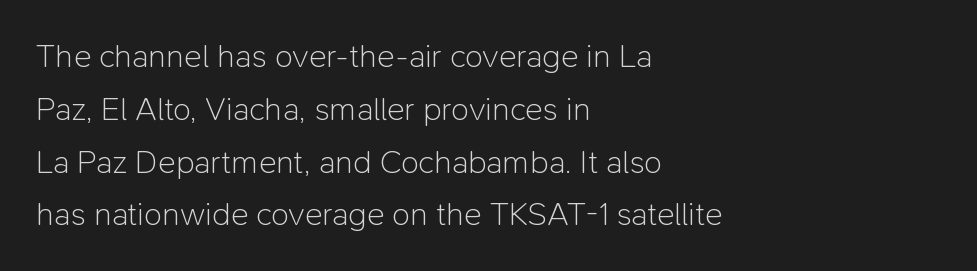
Where is the straight margin? On the left. Italic: no, the glyphs are upright roman. Letters have the restrained weight of plain body copy at most. Plain, unruled lines of type. The rendering keeps characters at their native spacing.
